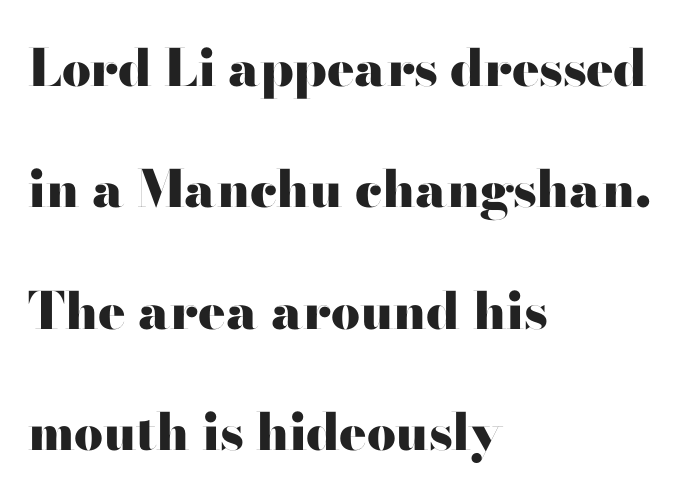
The image shows 51 px heavy, wide sans-serif type, upright; set left-aligned, loose line spacing (2.38x), normal letter spacing, not underlined; high stroke contrast and a small x-height.
